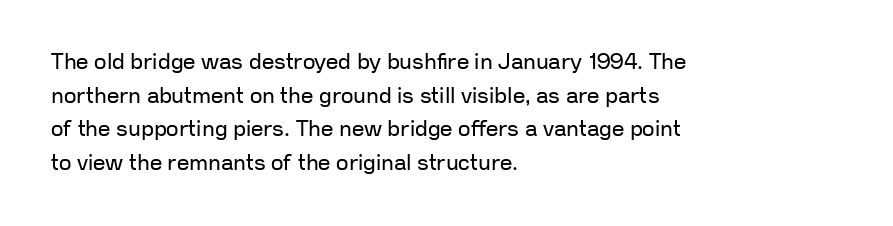
Q: Is the text bold? A: No.
Q: Is the text italic (slanted)? A: No, it is upright.
Q: Is the text underlined? A: No.
Q: How is the paragraph aligned? A: Left-aligned.
Q: Is the spacing between letters normal or unusually wide? A: Normal.
Q: Is the spacing between lines tight, normal or loose? A: Normal.
